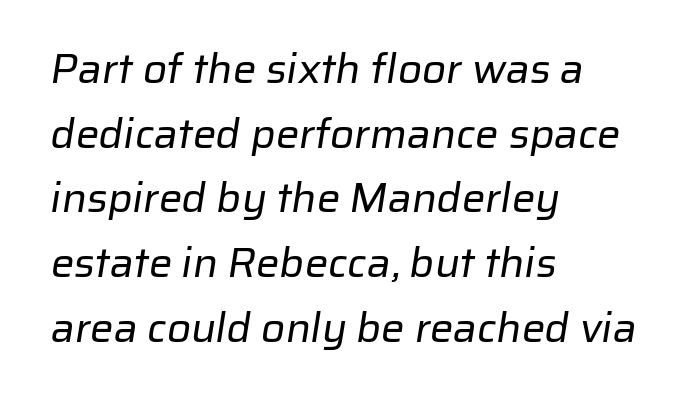
Q: Is the text bold? A: No.
Q: Is the typeface a serif or a sans-serif typeface? A: Sans-serif.
Q: Is the text underlined? A: No.
Q: How is the paragraph aligned? A: Left-aligned.
Q: Is the spacing between letters normal or unusually wide? A: Normal.
Q: Is the spacing between lines tight, normal or loose? A: Normal.
Q: Width (condensed, normal, or wide)? A: Normal.
Q: Stroke contrast? A: Low.
Q: x-height? A: Medium.
Q: Monospaced? A: No.
